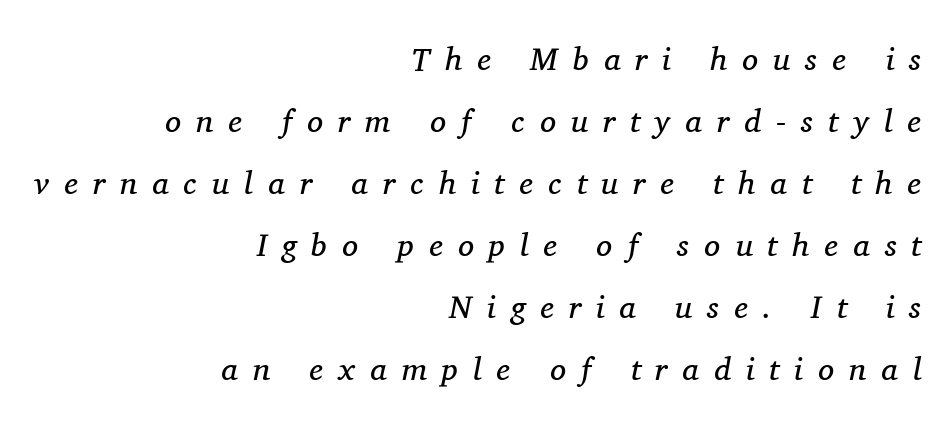
{"serif": "yes", "italic": "yes", "lean": "right", "slant_degrees": 11, "bold": "no", "weight": "regular", "width": "normal", "stroke_contrast": "medium", "x_height": "medium", "monospaced": "no", "underline": "no", "align": "right", "line_spacing": "loose", "line_spacing_ratio": 1.94, "letter_spacing": "wide", "letter_spacing_em": 0.47, "glyph_px": 32}
